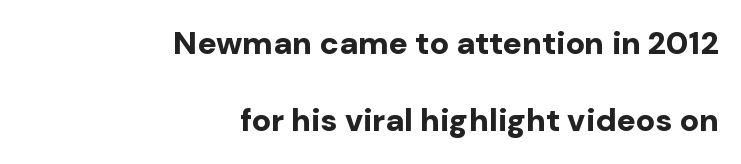
{"serif": "no", "italic": "no", "bold": "yes", "weight": "bold", "width": "normal", "stroke_contrast": "low", "x_height": "medium", "monospaced": "no", "underline": "no", "align": "right", "line_spacing": "loose", "line_spacing_ratio": 2.41, "letter_spacing": "normal", "letter_spacing_em": 0.0, "glyph_px": 32}
